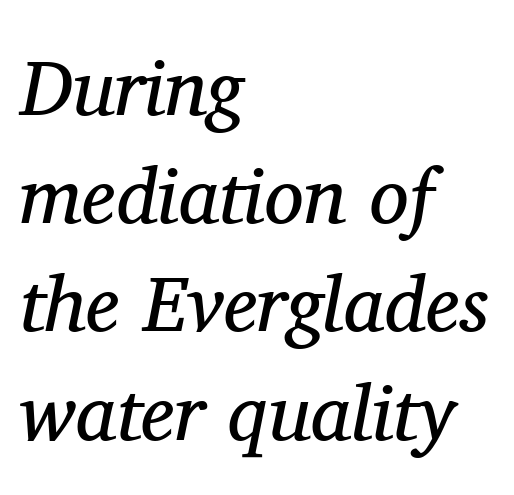
Q: Is the text bold? A: No.
Q: Is the text italic (slanted)? A: Yes, it leans right by about 11 degrees.
Q: Is the typeface a serif or a sans-serif typeface? A: Serif.
Q: Is the text underlined? A: No.
Q: How is the paragraph aligned? A: Left-aligned.
Q: Is the spacing between letters normal or unusually wide? A: Normal.
Q: Is the spacing between lines tight, normal or loose? A: Normal.
Q: Width (condensed, normal, or wide)? A: Normal.
Q: Stroke contrast? A: Medium.
Q: x-height? A: Medium.
Q: Monospaced? A: No.
